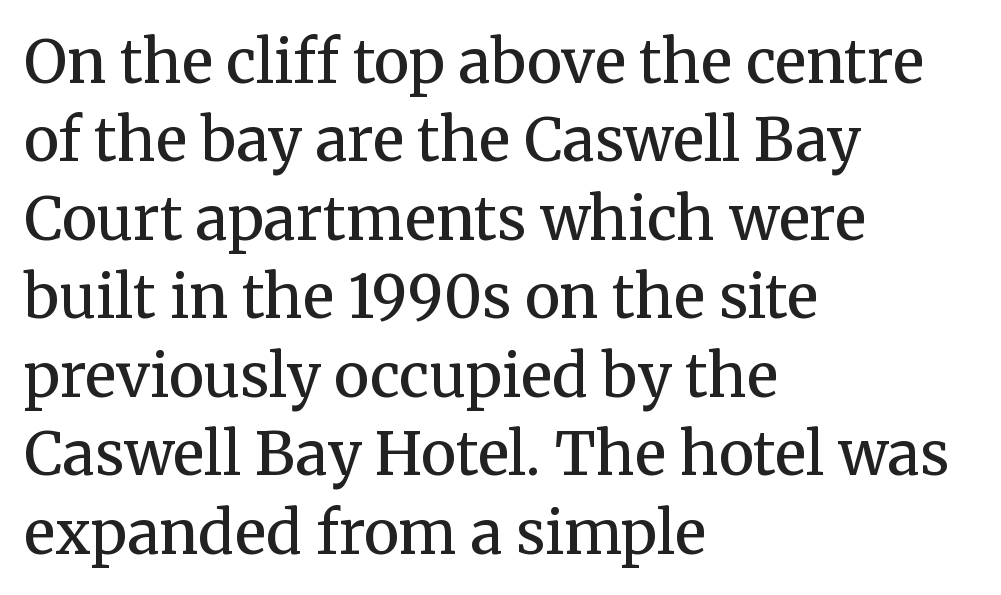
Q: Is the text bold? A: Semi-bold.
Q: Is the text italic (slanted)? A: No, it is upright.
Q: Is the typeface a serif or a sans-serif typeface? A: Serif.
Q: Is the text underlined? A: No.
Q: How is the paragraph aligned? A: Left-aligned.
Q: Is the spacing between letters normal or unusually wide? A: Normal.
Q: Is the spacing between lines tight, normal or loose? A: Normal.
Q: Width (condensed, normal, or wide)? A: Normal.
Q: Stroke contrast? A: Medium.
Q: x-height? A: Medium.
Q: Monospaced? A: No.
